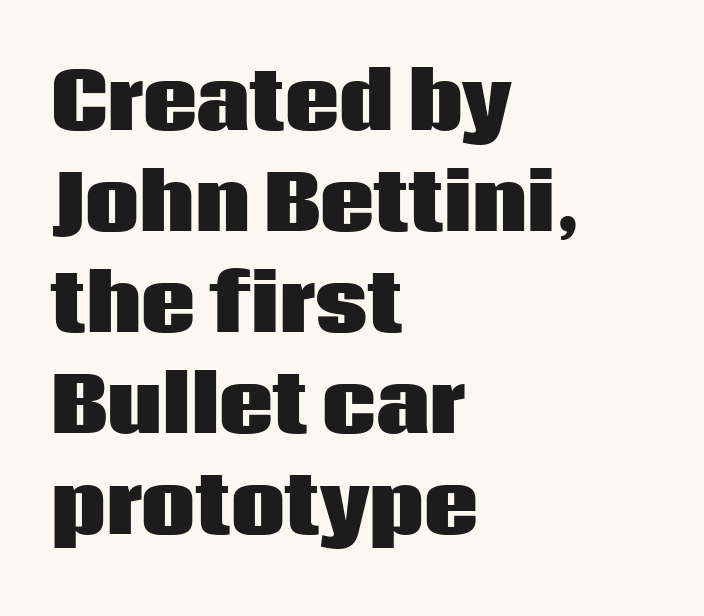
Q: Is the text bold? A: Yes.
Q: Is the text italic (slanted)? A: No, it is upright.
Q: Is the typeface a serif or a sans-serif typeface? A: Sans-serif.
Q: Is the text underlined? A: No.
Q: How is the paragraph aligned? A: Left-aligned.
Q: Is the spacing between letters normal or unusually wide? A: Normal.
Q: Is the spacing between lines tight, normal or loose? A: Normal.
Q: Width (condensed, normal, or wide)? A: Normal.
Q: Stroke contrast? A: Low.
Q: x-height? A: Large.
Q: Monospaced? A: No.
